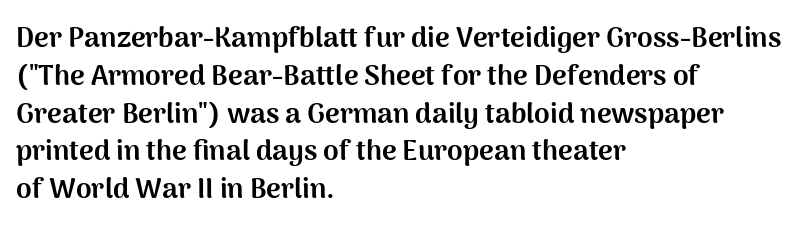
The tracking reads as untouched default to a designer's eye. This sample uses an upright cut, with every glyph sitting square on the baseline. Letterform terminals end flat and unadorned throughout the passage. The rendering uses a moderate line-height, typical for paragraphs. Compared with a centered layout, this one pins lines to the left instead. The letters are bold, with thick, heavy strokes.
